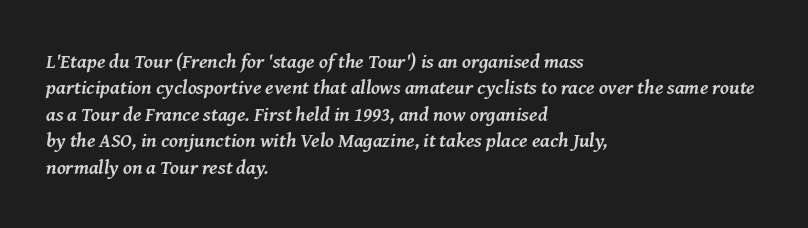
The rendering applies a slant to the glyphs. Heavy-handed strokes throughout: this text is bold. A normal amount of white space separates one row of letters from the next. Type without underlining. The setting favours the left margin, as ordinary paragraphs usually do. Characters follow at the spacing the type designer built in.
